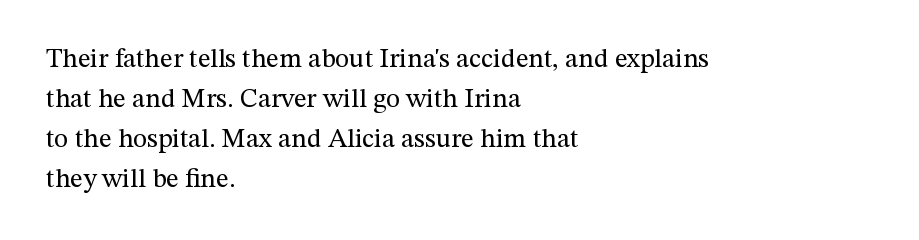
The image shows 27 px text type, upright; set left-aligned, normal line spacing (1.48x), normal letter spacing, not underlined.
